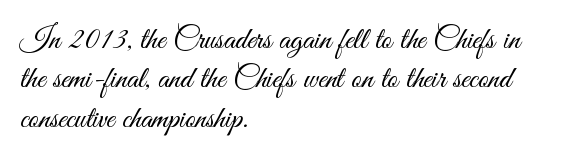
Q: Is the text bold? A: No.
Q: Is the text italic (slanted)? A: Yes.
Q: Is the typeface a serif or a sans-serif typeface? A: Sans-serif.
Q: Is the text underlined? A: No.
Q: How is the paragraph aligned? A: Left-aligned.
Q: Is the spacing between letters normal or unusually wide? A: Normal.
Q: Width (condensed, normal, or wide)? A: Condensed.
Q: Stroke contrast? A: Medium.
Q: x-height? A: Small.
Q: Monospaced? A: No.
